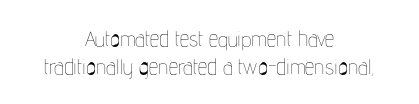
The image shows 21 px text type, upright; set centered, normal line spacing (1.31x), normal letter spacing, not underlined.
